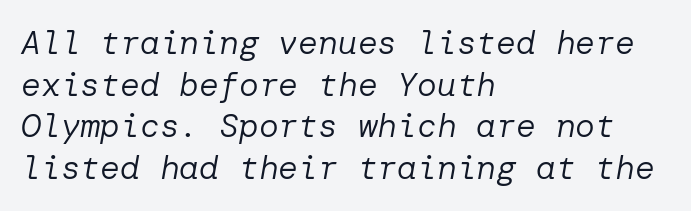
What's the leading like? Ordinary, nothing unusual. There's an unmistakable incline to the writing here. Stroke thickness stays within the range of a standard reading face or lighter. You could call the tracking neutral — neither tight nor loose. The string is rendered with underlining switched off. The compositor pushed each line to the left boundary.
